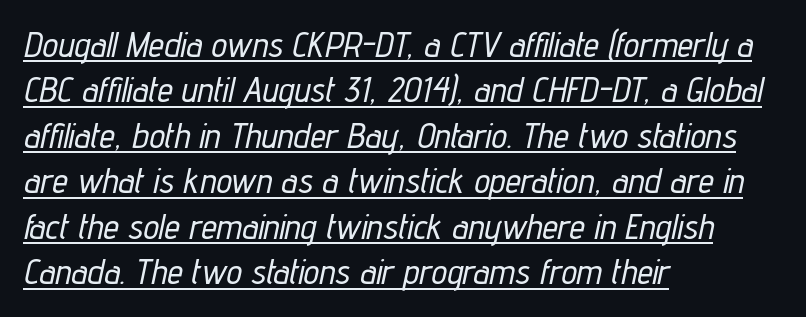
The image shows 35 px condensed type, italic (leaning right); set left-aligned, normal line spacing (1.3x), normal letter spacing, underlined; low stroke contrast and a medium x-height.
